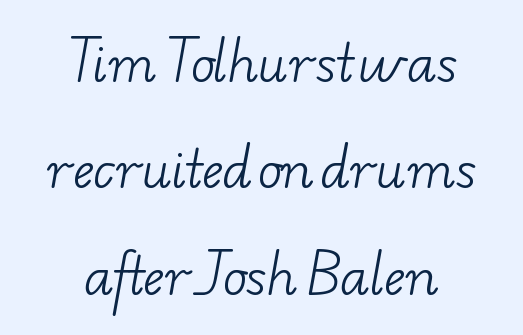
The image shows 50 px light, wide serif type; set centered, loose line spacing (2.13x), normal letter spacing, not underlined; low stroke contrast and a small x-height.
